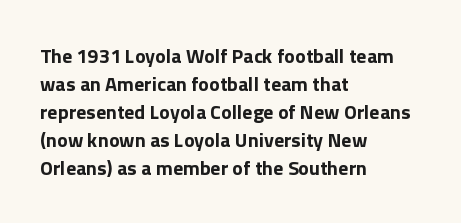
Its strokes are broad and dark, the hallmark of bold type. Plain, unruled lines of type. The paragraph shown leans on its left margin. Reading down the column, the eye jumps a familiar distance to each next line. Vertical strokes here are truly vertical.
